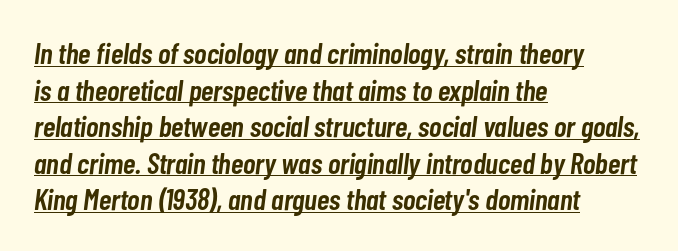
The typesetter has applied underlining to the passage shown. The axis of the letterforms is tilted away from vertical. Spacing verdict: proportional, widths tailored to each character. Strokes here are thickened, but only to semibold level. The lines in this sample share a left origin and differ only in where they stop. Short note: letters normally spaced.
